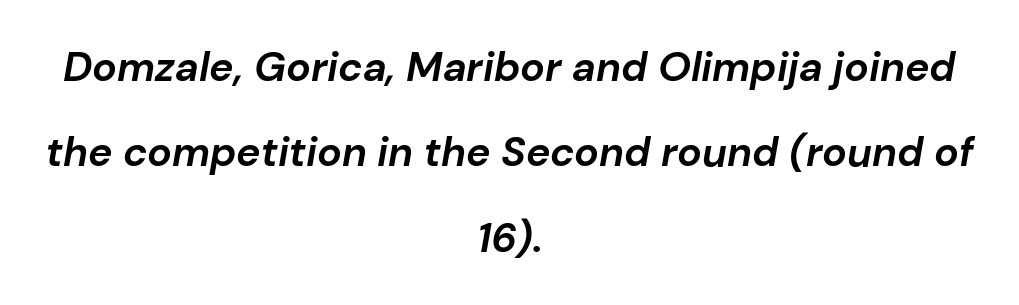
Q: Is the text bold? A: Yes.
Q: Is the text italic (slanted)? A: Yes, it leans right by about 10 degrees.
Q: Is the text underlined? A: No.
Q: How is the paragraph aligned? A: Centered.
Q: Is the spacing between letters normal or unusually wide? A: Normal.
Q: Is the spacing between lines tight, normal or loose? A: Loose.
Q: Width (condensed, normal, or wide)? A: Normal.
Q: Stroke contrast? A: Low.
Q: x-height? A: Medium.
Q: Monospaced? A: No.
